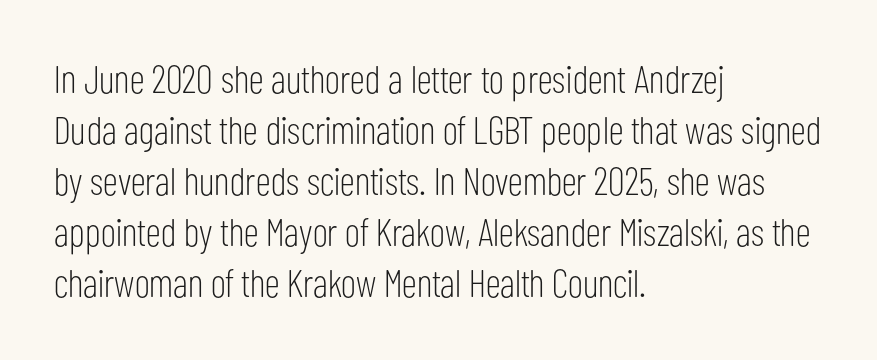
The image shows 39 px light, condensed sans-serif type, upright; set left-aligned, normal line spacing (1.31x), normal letter spacing, not underlined; low stroke contrast and a medium x-height.
